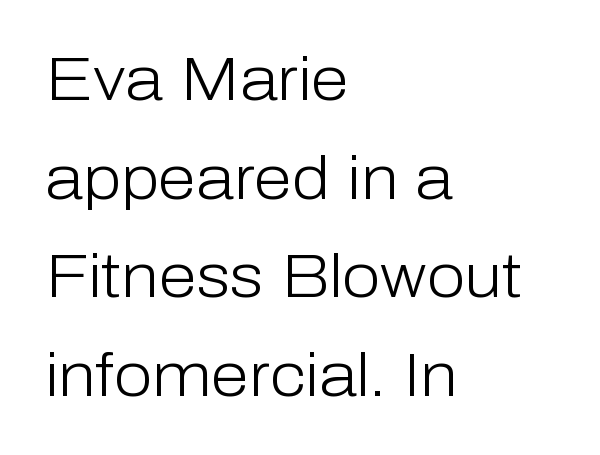
{"serif": "no", "italic": "no", "bold": "no", "weight": "light", "width": "normal", "stroke_contrast": "low", "x_height": "medium", "monospaced": "no", "underline": "no", "align": "left", "line_spacing": "normal", "line_spacing_ratio": 1.59, "letter_spacing": "normal", "letter_spacing_em": 0.0, "glyph_px": 62}
